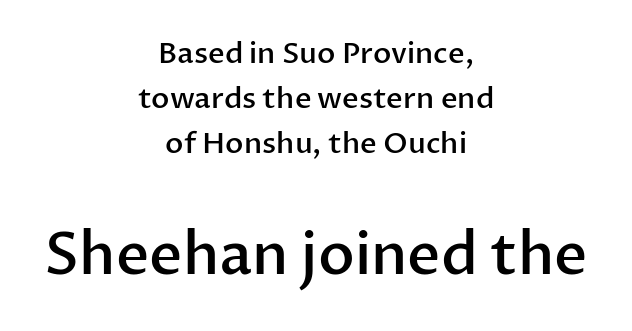
The image shows 58 px semibold sans-serif type, upright; set centered, normal line spacing (1.56x), normal letter spacing, not underlined; the second (bottom) block is 2.0x larger; low stroke contrast and a medium x-height.
